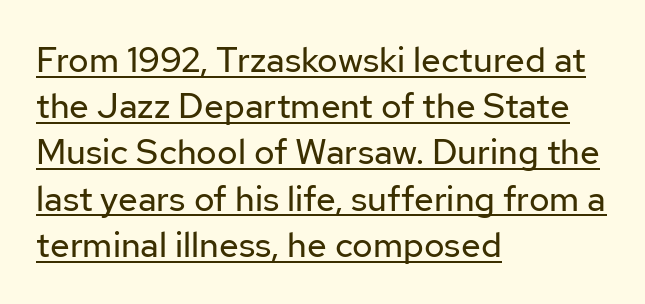
Q: Is the text bold? A: No.
Q: Is the text italic (slanted)? A: No, it is upright.
Q: Is the typeface a serif or a sans-serif typeface? A: Sans-serif.
Q: Is the text underlined? A: Yes.
Q: How is the paragraph aligned? A: Left-aligned.
Q: Is the spacing between letters normal or unusually wide? A: Normal.
Q: Is the spacing between lines tight, normal or loose? A: Normal.
Q: Width (condensed, normal, or wide)? A: Normal.
Q: Stroke contrast? A: Low.
Q: x-height? A: Medium.
Q: Monospaced? A: No.
